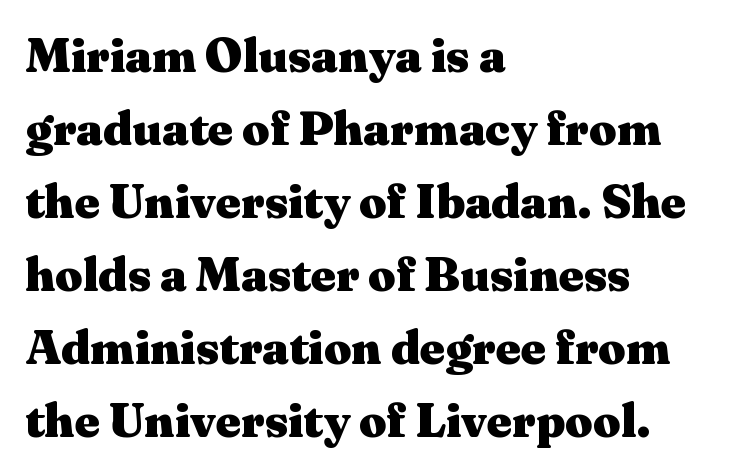
Honestly, the letter spacing is just normal — you wouldn't notice it. Do the letters lean? They stand straight. Heft: maximum for text — a bold. Regarding serifs, this sample has them. Descenders are the only things crossing below the line. Summary of vertical rhythm: regular, with standard interline spacing.
